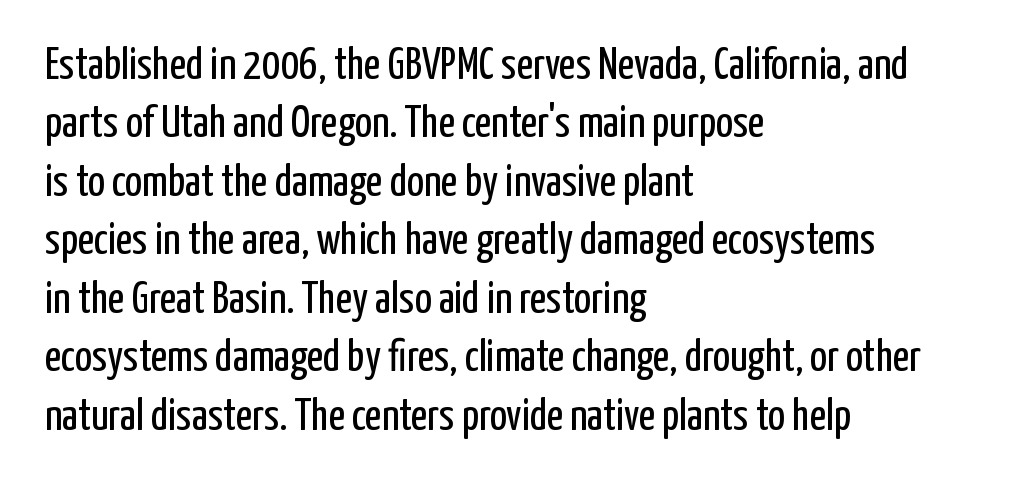
The passage shown has conventional tracking throughout. Characters remain perfectly vertical along every line. The setting favours the left margin, as ordinary paragraphs usually do. The baseline area is clear. Letterform terminals end flat and unadorned throughout the passage.
